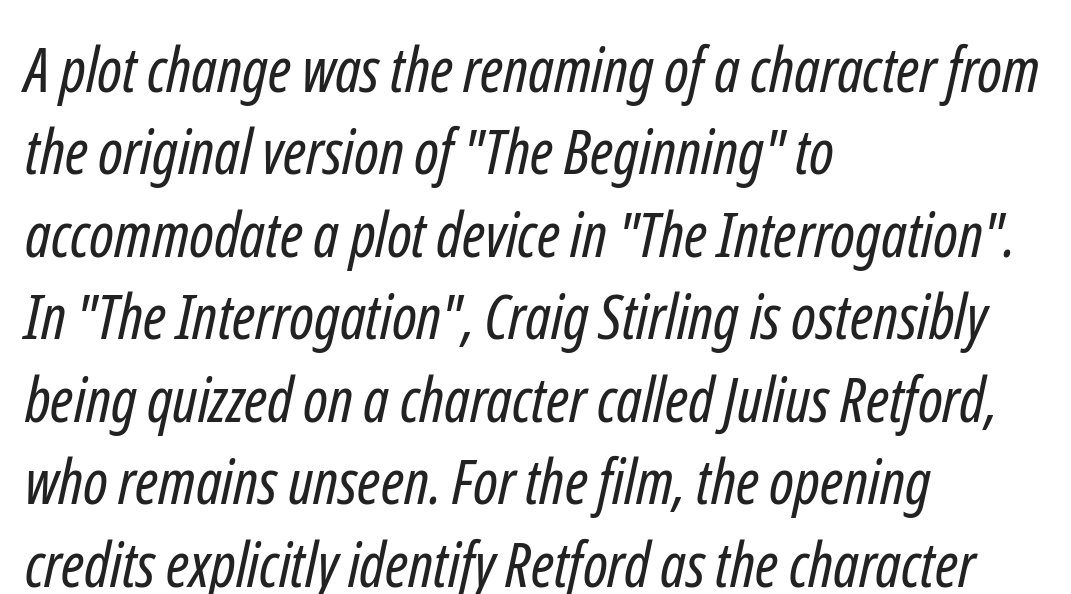
{"serif": "no", "bold": "no", "weight": "regular", "width": "condensed", "stroke_contrast": "low", "x_height": "medium", "monospaced": "no", "underline": "no", "align": "left", "line_spacing": "normal", "line_spacing_ratio": 1.33, "letter_spacing": "normal", "letter_spacing_em": 0.0, "glyph_px": 62}
